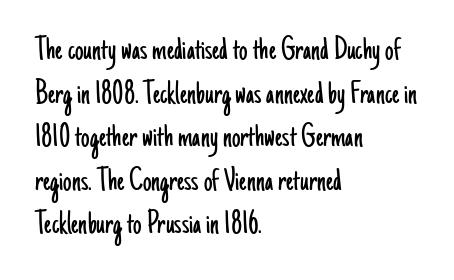
{"serif": "no", "italic": "no", "bold": "no", "weight": "light", "width": "condensed", "stroke_contrast": "low", "x_height": "small", "monospaced": "no", "underline": "no", "align": "left", "line_spacing": "normal", "line_spacing_ratio": 1.28, "letter_spacing": "normal", "letter_spacing_em": 0.0, "glyph_px": 34}
